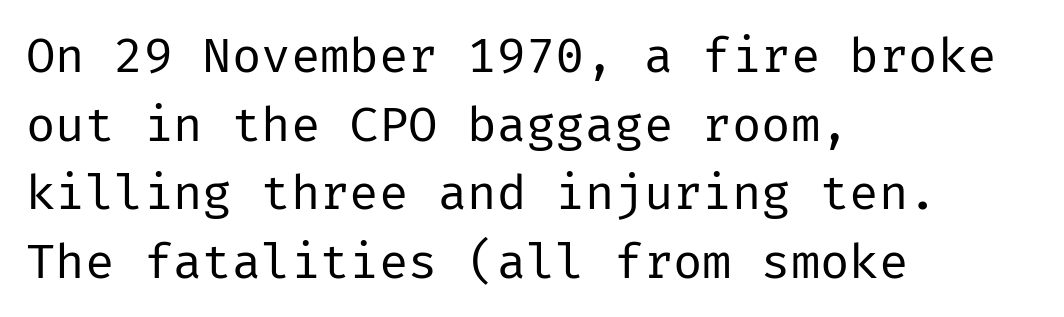
{"serif": "no", "italic": "no", "bold": "no", "weight": "regular", "width": "normal", "stroke_contrast": "low", "x_height": "medium", "underline": "no", "align": "left", "line_spacing": "normal", "line_spacing_ratio": 1.4, "letter_spacing": "normal", "letter_spacing_em": 0.0, "glyph_px": 49}
